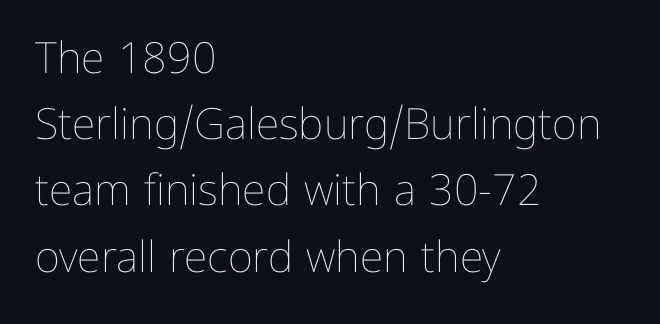
The image shows 43 px thin type, upright; set left-aligned, normal line spacing (1.54x), normal letter spacing, not underlined; low stroke contrast and a medium x-height.
